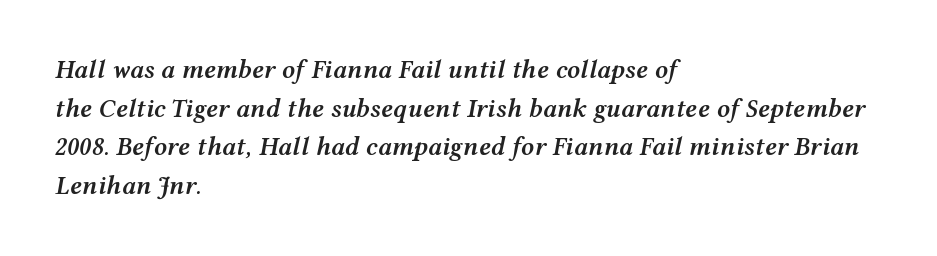
{"italic": "yes", "lean": "right", "slant_degrees": 12, "bold": "semi", "underline": "no", "align": "left", "line_spacing": "normal", "line_spacing_ratio": 1.49, "letter_spacing": "normal", "letter_spacing_em": 0.0, "glyph_px": 26}
